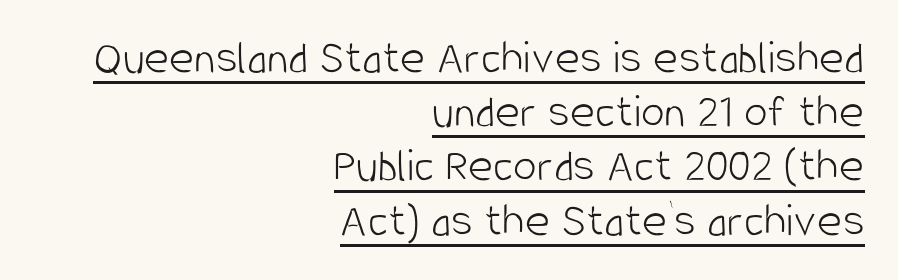
{"serif": "no", "italic": "no", "bold": "no", "weight": "light", "width": "condensed", "stroke_contrast": "low", "x_height": "large", "monospaced": "no", "underline": "yes", "align": "right", "line_spacing": "tight", "line_spacing_ratio": 1.13, "letter_spacing": "normal", "letter_spacing_em": 0.0, "glyph_px": 48}
